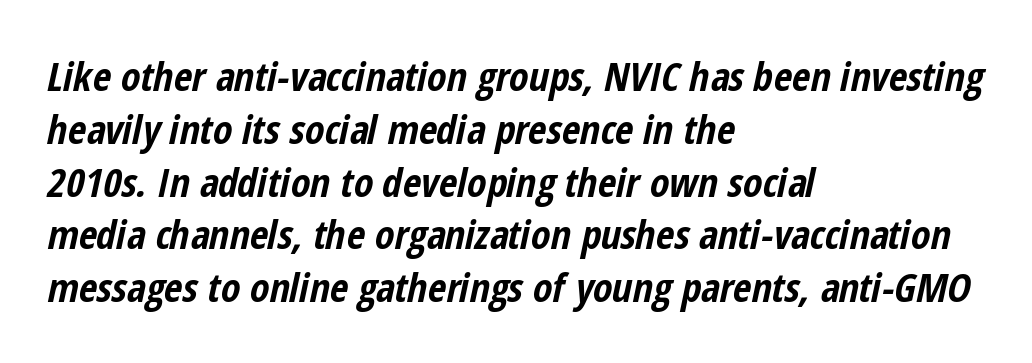
Summary of vertical rhythm: regular, with standard interline spacing. There is no visible air inserted between adjacent glyphs. All the whitespace from short lines collects on the right. A typesetter would call this proportional, since set widths differ per character.
